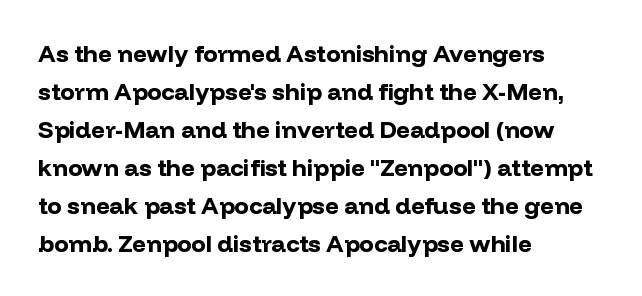
{"italic": "no", "bold": "yes", "underline": "no", "align": "left", "line_spacing": "normal", "line_spacing_ratio": 1.58, "letter_spacing": "normal", "letter_spacing_em": 0.0, "glyph_px": 24}
